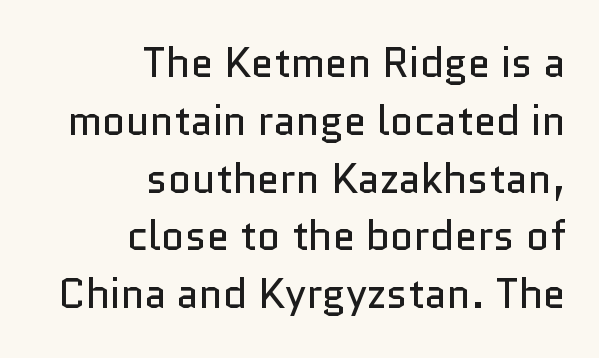
The image shows 41 px regular-weight sans-serif type, upright; set right-aligned, normal line spacing (1.41x), normal letter spacing, not underlined; low stroke contrast and a medium x-height.
